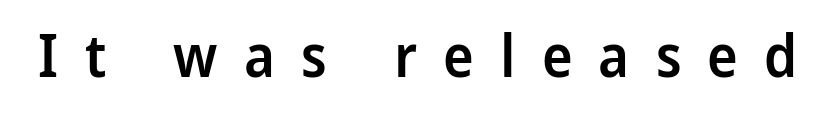
{"serif": "no", "italic": "no", "bold": "semi", "weight": "semibold", "width": "condensed", "stroke_contrast": "low", "x_height": "large", "monospaced": "no", "underline": "no", "letter_spacing": "wide", "letter_spacing_em": 0.45, "glyph_px": 58}
